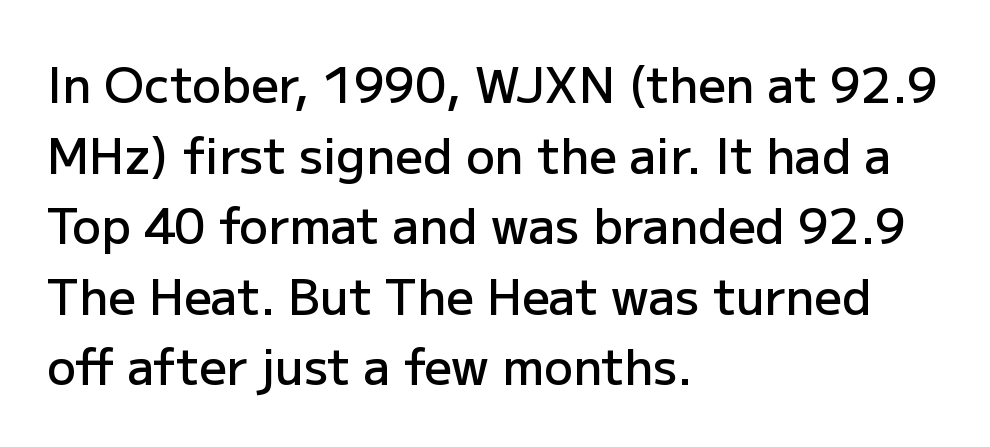
The image shows 48 px semibold sans-serif type, upright; set left-aligned, normal line spacing (1.47x), normal letter spacing, not underlined; low stroke contrast and a medium x-height.
